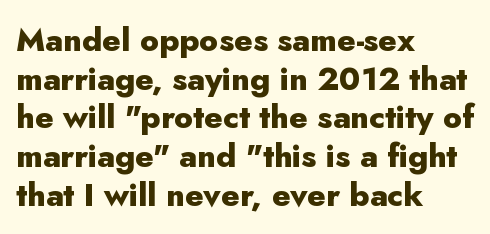
Bold? Absolutely — the strokes are thick and heavy. The letters sit at their default tracking, neither squeezed nor spread. Ordinary non-slanted type is in use. This sample is left-justified, so line endings fall wherever the words run out. Nothing sits at the stroke ends, so this counts as sans-serif. Any mark beneath the type? The region is blank.
